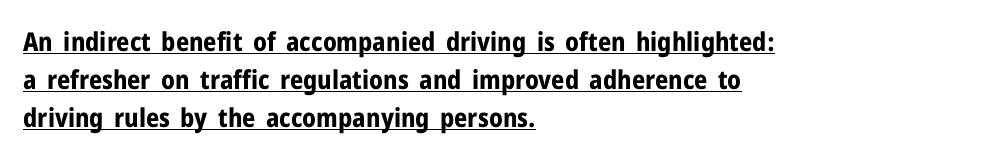
Q: Is the text bold? A: Yes.
Q: Is the text italic (slanted)? A: No, it is upright.
Q: Is the text underlined? A: Yes.
Q: How is the paragraph aligned? A: Left-aligned.
Q: Is the spacing between letters normal or unusually wide? A: Normal.
Q: Is the spacing between lines tight, normal or loose? A: Normal.
